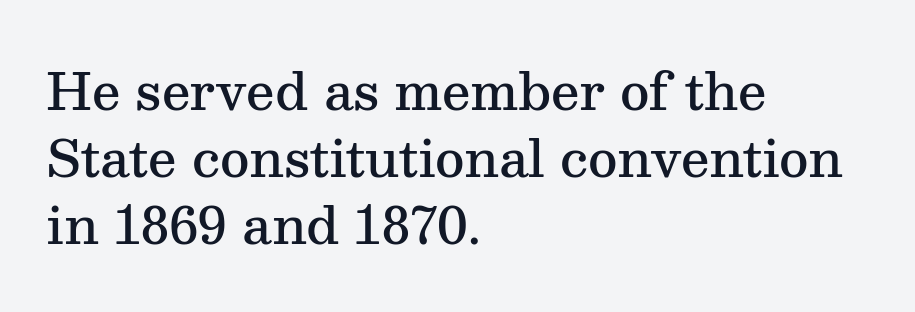
Q: Is the text bold? A: Semi-bold.
Q: Is the text italic (slanted)? A: No, it is upright.
Q: Is the typeface a serif or a sans-serif typeface? A: Serif.
Q: Is the text underlined? A: No.
Q: How is the paragraph aligned? A: Left-aligned.
Q: Is the spacing between letters normal or unusually wide? A: Normal.
Q: Is the spacing between lines tight, normal or loose? A: Normal.
Q: Width (condensed, normal, or wide)? A: Normal.
Q: Stroke contrast? A: Medium.
Q: x-height? A: Medium.
Q: Monospaced? A: No.
